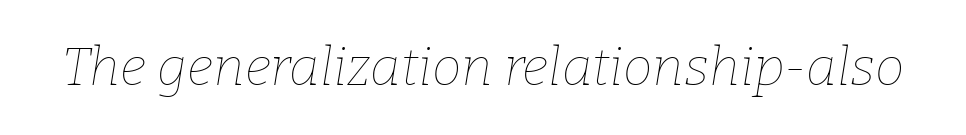
The image shows 53 px thin type, italic (leaning right); set normal letter spacing, not underlined; low stroke contrast and a medium x-height.
